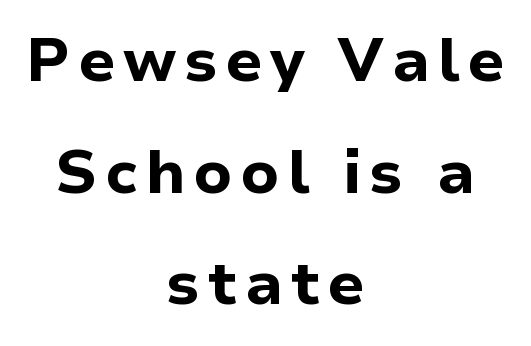
Q: Is the text bold? A: Yes.
Q: Is the text italic (slanted)? A: No, it is upright.
Q: Is the typeface a serif or a sans-serif typeface? A: Sans-serif.
Q: Is the text underlined? A: No.
Q: How is the paragraph aligned? A: Centered.
Q: Width (condensed, normal, or wide)? A: Normal.
Q: Stroke contrast? A: Low.
Q: x-height? A: Medium.
Q: Monospaced? A: No.
